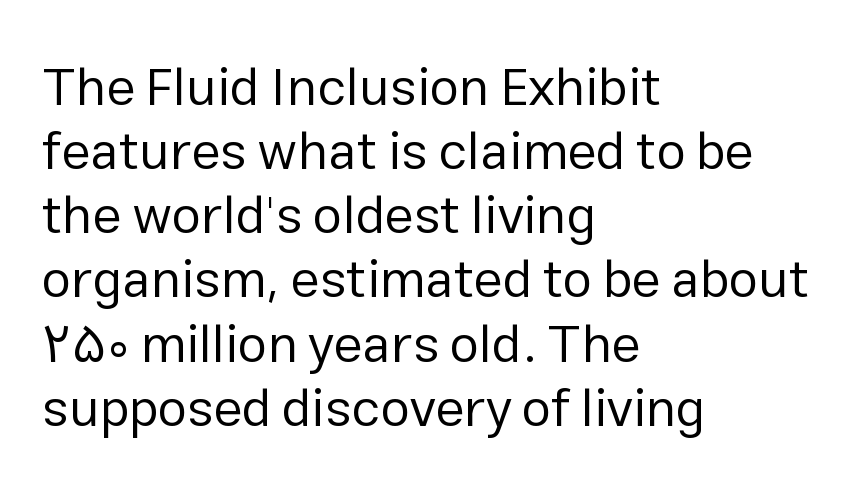
The image shows 53 px regular-weight sans-serif type, upright; set left-aligned, line spacing 1.21x, normal letter spacing, not underlined; low stroke contrast and a medium x-height.
